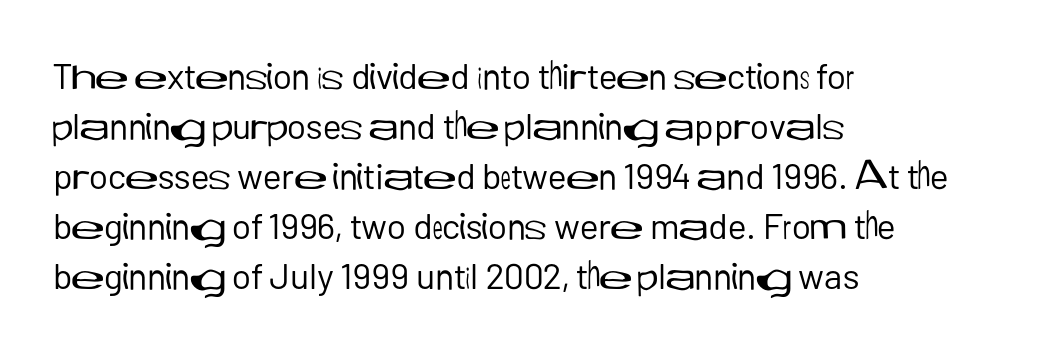
The image shows 36 px regular-weight sans-serif type, upright; set left-aligned, normal line spacing (1.39x), normal letter spacing, not underlined; low stroke contrast and a medium x-height.
